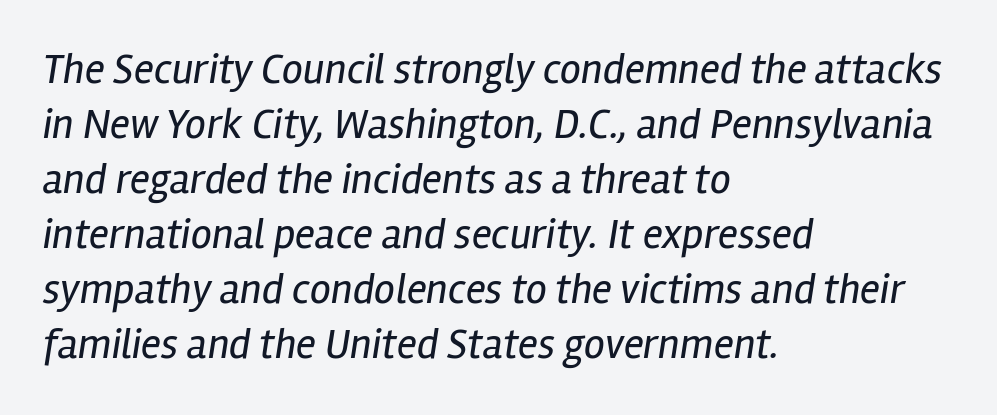
The image shows 42 px regular-weight, condensed type, italic (leaning right); set left-aligned, normal line spacing (1.31x), normal letter spacing, not underlined; low stroke contrast and a medium x-height.
